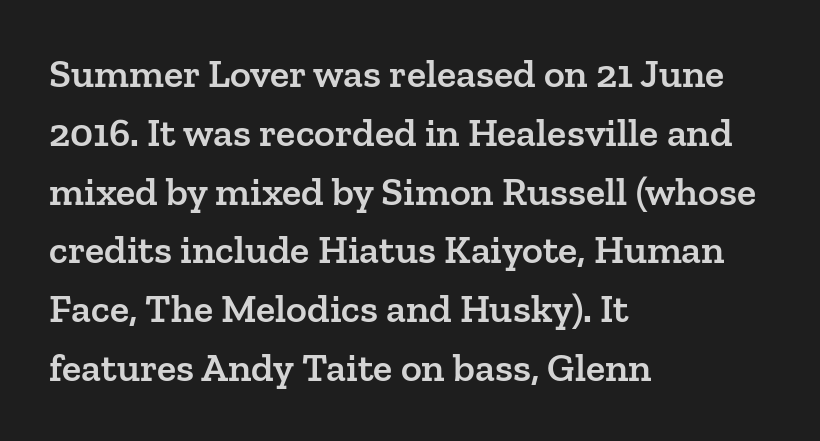
Q: Is the text bold? A: Semi-bold.
Q: Is the text italic (slanted)? A: No, it is upright.
Q: Is the typeface a serif or a sans-serif typeface? A: Serif.
Q: Is the text underlined? A: No.
Q: How is the paragraph aligned? A: Left-aligned.
Q: Is the spacing between letters normal or unusually wide? A: Normal.
Q: Is the spacing between lines tight, normal or loose? A: Normal.
Q: Width (condensed, normal, or wide)? A: Normal.
Q: Stroke contrast? A: Low.
Q: x-height? A: Medium.
Q: Monospaced? A: No.
